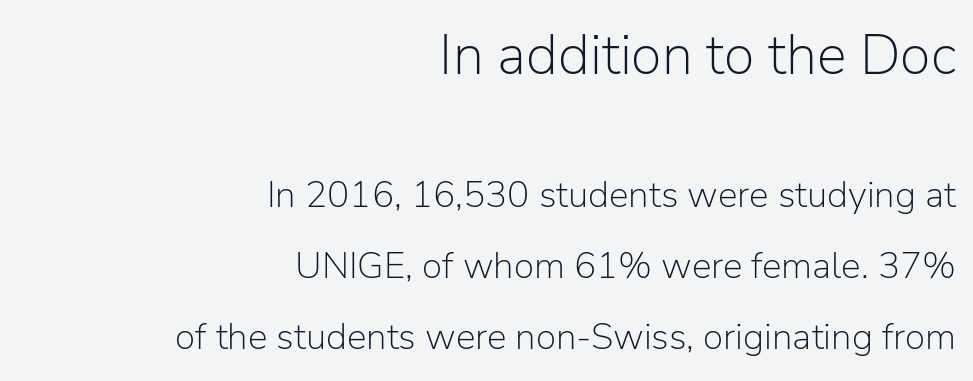
Q: Is the text bold? A: No.
Q: Is the text italic (slanted)? A: No, it is upright.
Q: Is the typeface a serif or a sans-serif typeface? A: Sans-serif.
Q: Is the text underlined? A: No.
Q: How is the paragraph aligned? A: Right-aligned.
Q: Is the spacing between letters normal or unusually wide? A: Normal.
Q: Is the spacing between lines tight, normal or loose? A: Loose.
Q: Which block of text is set in a larger size, the first (top) or the second (bottom)? A: The first (top) one.
Q: Width (condensed, normal, or wide)? A: Normal.
Q: Stroke contrast? A: Low.
Q: x-height? A: Medium.
Q: Monospaced? A: No.
